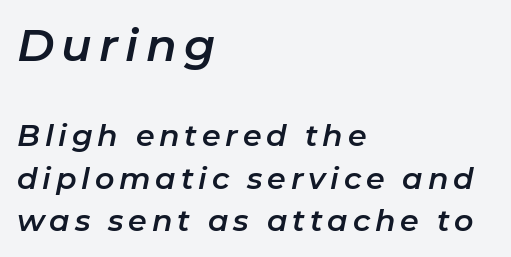
Q: Is the text italic (slanted)? A: Yes, it leans right by about 11 degrees.
Q: Is the text underlined? A: No.
Q: How is the paragraph aligned? A: Left-aligned.
Q: Is the spacing between lines tight, normal or loose? A: Normal.
Q: Which block of text is set in a larger size, the first (top) or the second (bottom)? A: The first (top) one.
Q: Width (condensed, normal, or wide)? A: Normal.
Q: Stroke contrast? A: Low.
Q: x-height? A: Medium.
Q: Monospaced? A: No.
